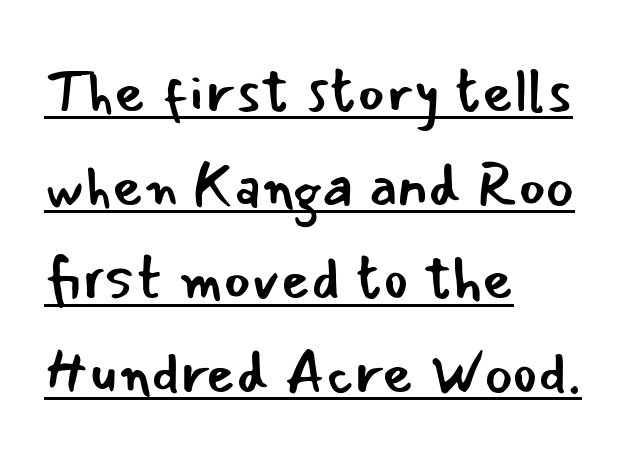
The font sits on the lighter half of the weight spectrum, regular included. Every word sits above its own underline. Normally led — the rows are evenly, conventionally spaced. The type family on display is of the sans-serif kind. You can tell it's not italic because the verticals are truly vertical. Each letter keeps its own natural width here, so spacing adapts to shape.
